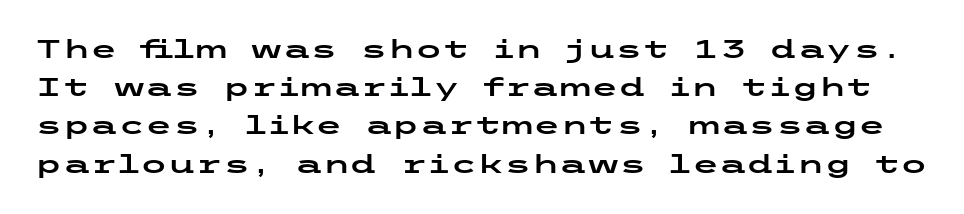
Q: Is the text italic (slanted)? A: No, it is upright.
Q: Is the text underlined? A: No.
Q: Is the spacing between letters normal or unusually wide? A: Normal.
Q: Is the spacing between lines tight, normal or loose? A: Normal.
